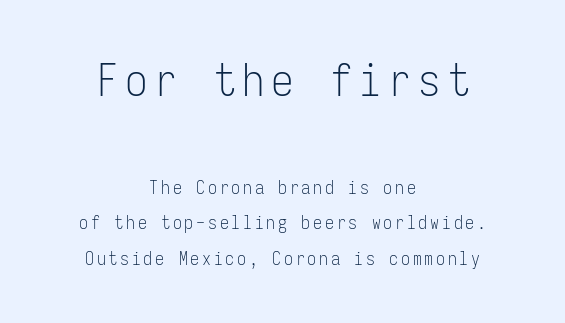
{"serif": "no", "italic": "no", "bold": "no", "weight": "light", "width": "condensed", "stroke_contrast": "low", "x_height": "medium", "monospaced": "yes", "underline": "no", "align": "center", "line_spacing": "loose", "line_spacing_ratio": 1.96, "larger_block": "first", "size_ratio": 2.5, "glyph_px": 45}
